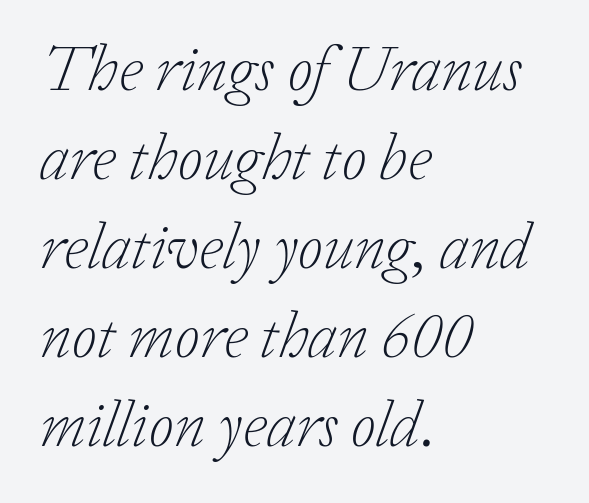
The image shows 65 px light serif type, italic (leaning right); set left-aligned, normal line spacing (1.37x), normal letter spacing, not underlined; low stroke contrast and a medium x-height.
